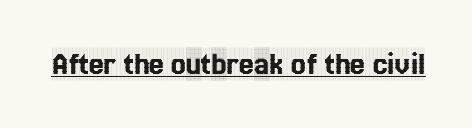
The image shows 33 px condensed serif type, upright; set normal letter spacing, underlined; a large x-height.
